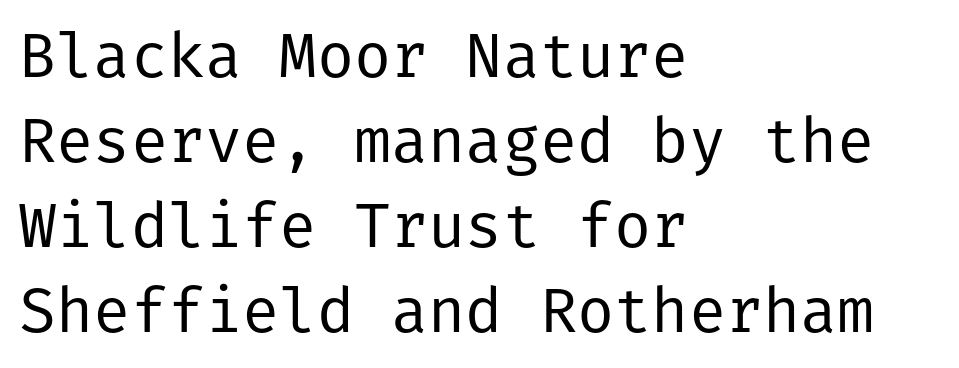
Honestly, the letter spacing is just normal — you wouldn't notice it. Is the stroke heavy? The answer is a plain regular-or-lighter. The rows are spaced the way most documents space them. The zone under the glyphs is completely vacant. Font category for this specimen: sans-serif. The letters stand straight up with perfectly vertical stems.
